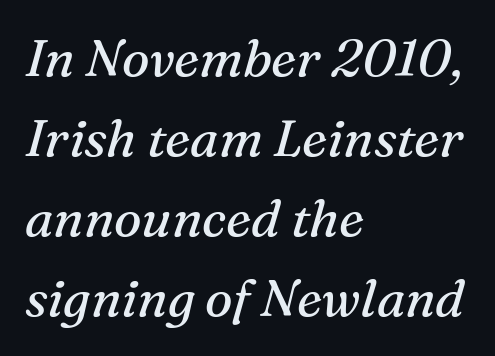
The compositor pushed each line to the left boundary. Summary of weight: not heavy and not bold. Successive baselines arrive at the customary interval. The passage shown is typed in a proportional face where columns would drift. Rendered with sloped, italic letterforms. The specimen omits any rule beneath the text block's lines.
